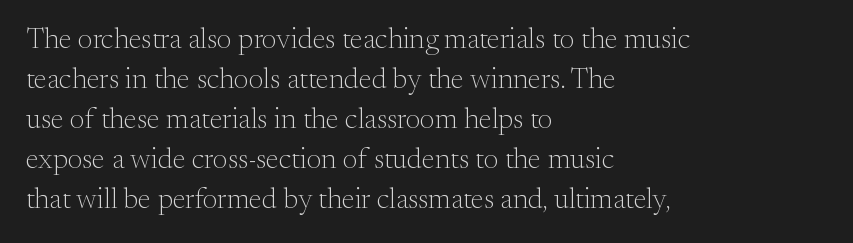
The image shows 29 px light serif type, upright; set left-aligned, normal line spacing (1.38x), normal letter spacing, not underlined; medium stroke contrast and a small x-height.
